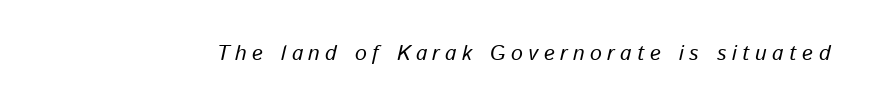
Q: Is the text italic (slanted)? A: Yes, it leans right by about 13 degrees.
Q: Is the text underlined? A: No.
Q: Is the spacing between letters normal or unusually wide? A: Unusually wide.
